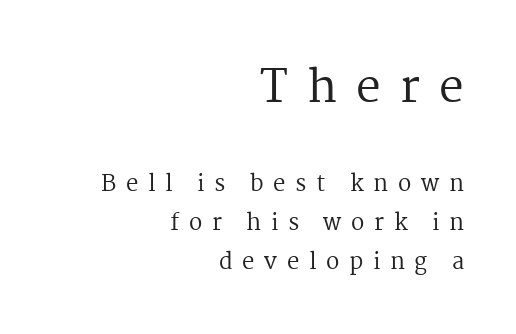
The image shows 44 px regular-weight serif type, upright; set right-aligned, line spacing 1.78x, unusually wide letter spacing (+0.44 em), not underlined; the first (top) block is 2.0x larger; medium stroke contrast and a medium x-height.
